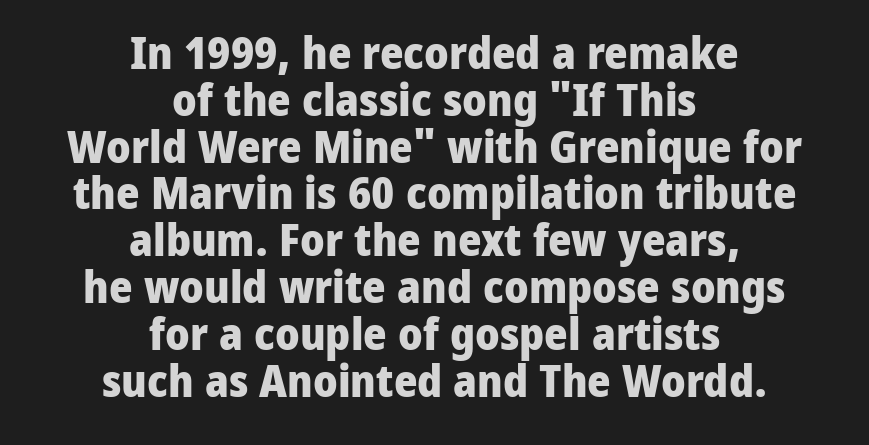
{"serif": "no", "italic": "no", "bold": "yes", "weight": "heavy", "width": "normal", "stroke_contrast": "low", "x_height": "medium", "monospaced": "no", "underline": "no", "align": "center", "line_spacing": "tight", "line_spacing_ratio": 1.04, "letter_spacing": "normal", "letter_spacing_em": 0.0, "glyph_px": 45}
